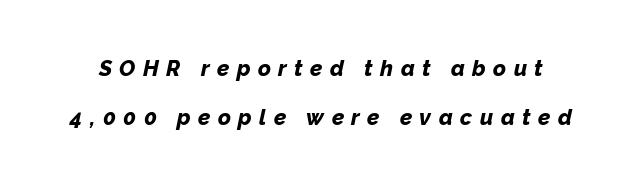
Q: Is the text bold? A: Yes.
Q: Is the text italic (slanted)? A: Yes, it leans right by about 12 degrees.
Q: Is the text underlined? A: No.
Q: Is the spacing between letters normal or unusually wide? A: Unusually wide.
Q: Is the spacing between lines tight, normal or loose? A: Loose.
